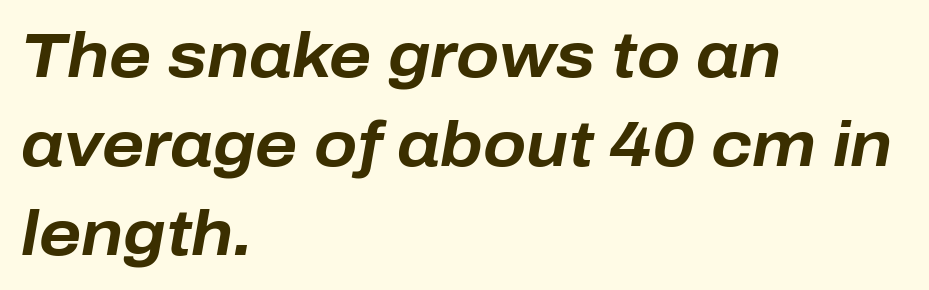
{"italic": "yes", "lean": "right", "slant_degrees": 10, "bold": "yes", "weight": "bold", "width": "normal", "stroke_contrast": "low", "x_height": "medium", "monospaced": "no", "underline": "no", "align": "left", "line_spacing": "normal", "line_spacing_ratio": 1.41, "letter_spacing": "normal", "letter_spacing_em": 0.0, "glyph_px": 63}
